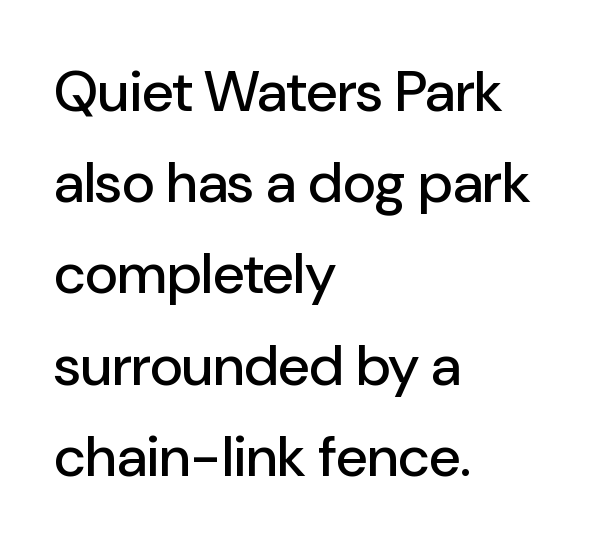
Q: Is the text italic (slanted)? A: No, it is upright.
Q: Is the typeface a serif or a sans-serif typeface? A: Sans-serif.
Q: Is the text underlined? A: No.
Q: How is the paragraph aligned? A: Left-aligned.
Q: Is the spacing between letters normal or unusually wide? A: Normal.
Q: Is the spacing between lines tight, normal or loose? A: Normal.
Q: Width (condensed, normal, or wide)? A: Normal.
Q: Stroke contrast? A: Low.
Q: x-height? A: Medium.
Q: Monospaced? A: No.
